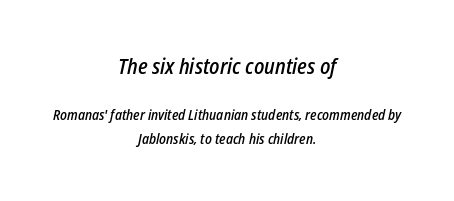
Q: Is the text bold? A: Semi-bold.
Q: Is the text italic (slanted)? A: Yes, it leans right by about 12 degrees.
Q: Is the text underlined? A: No.
Q: How is the paragraph aligned? A: Centered.
Q: Is the spacing between letters normal or unusually wide? A: Normal.
Q: Which block of text is set in a larger size, the first (top) or the second (bottom)? A: The first (top) one.
